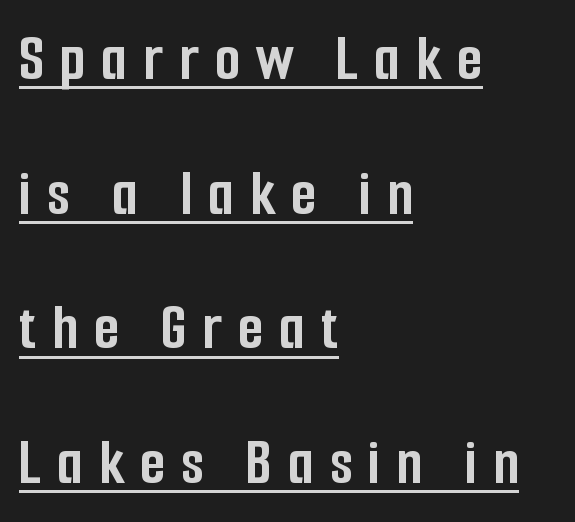
{"serif": "no", "italic": "no", "bold": "yes", "weight": "semibold", "width": "condensed", "stroke_contrast": "low", "x_height": "medium", "monospaced": "no", "underline": "yes", "align": "left", "line_spacing": "loose", "line_spacing_ratio": 2.04, "letter_spacing": "wide", "letter_spacing_em": 0.24, "glyph_px": 66}
